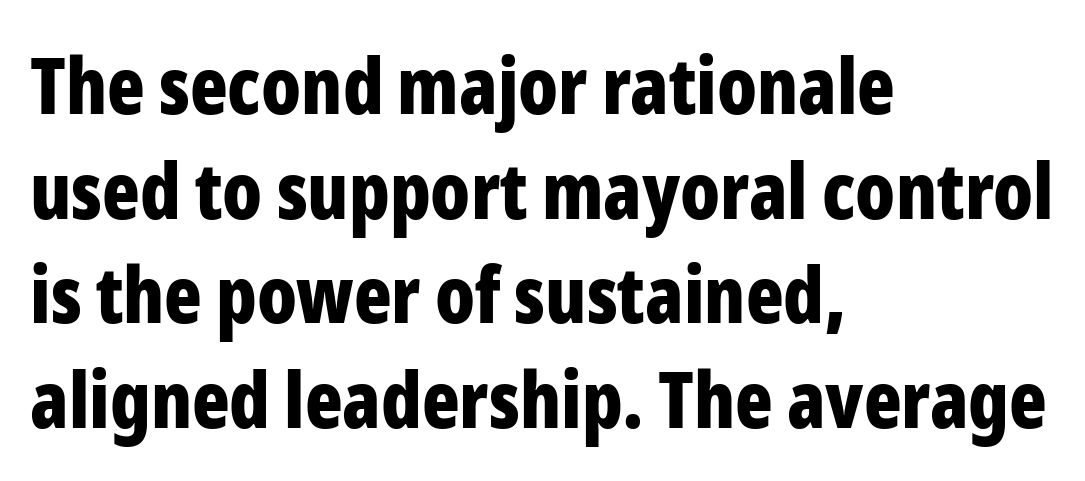
The image shows 78 px bold, condensed sans-serif type, upright; set left-aligned, normal line spacing (1.34x), normal letter spacing, not underlined; low stroke contrast and a medium x-height.
